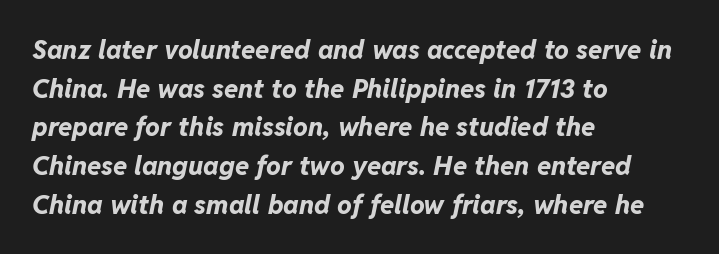
{"italic": "yes", "lean": "right", "slant_degrees": 11, "bold": "yes", "underline": "no", "align": "left", "line_spacing": "normal", "line_spacing_ratio": 1.49, "letter_spacing": "normal", "letter_spacing_em": 0.0, "glyph_px": 26}
